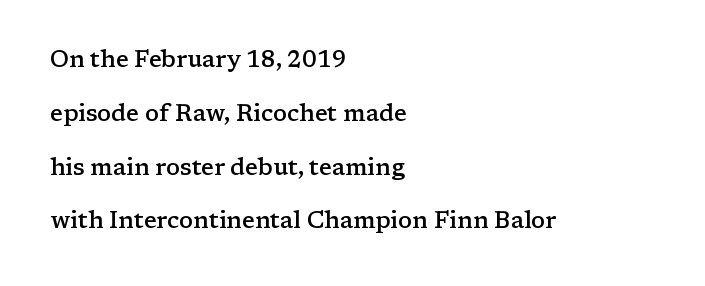
The image shows 23 px text type, upright; set left-aligned, loose line spacing (2.34x), normal letter spacing, not underlined.
